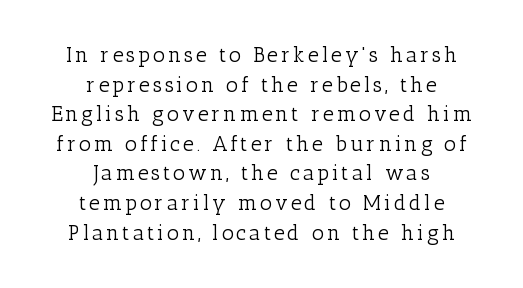
{"italic": "no", "bold": "no", "underline": "no", "align": "center", "line_spacing": "normal", "line_spacing_ratio": 1.41, "glyph_px": 21}
